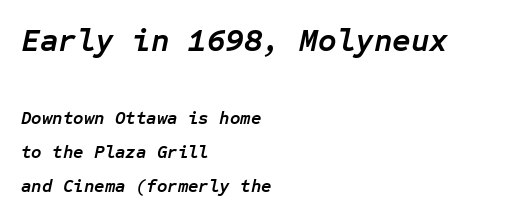
{"italic": "yes", "lean": "right", "slant_degrees": 12, "bold": "yes", "weight": "semibold", "width": "normal", "stroke_contrast": "low", "x_height": "medium", "monospaced": "yes", "underline": "no", "align": "left", "line_spacing_ratio": 1.89, "letter_spacing": "normal", "letter_spacing_em": 0.0, "larger_block": "first", "size_ratio": 1.78, "glyph_px": 32}
